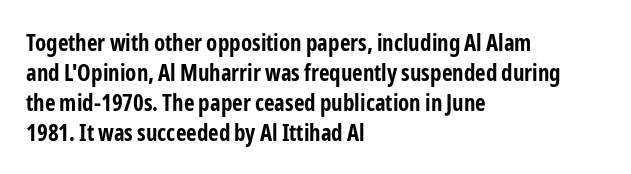
{"italic": "no", "bold": "yes", "underline": "no", "align": "left", "line_spacing": "normal", "line_spacing_ratio": 1.3, "letter_spacing": "normal", "letter_spacing_em": 0.0, "glyph_px": 23}
